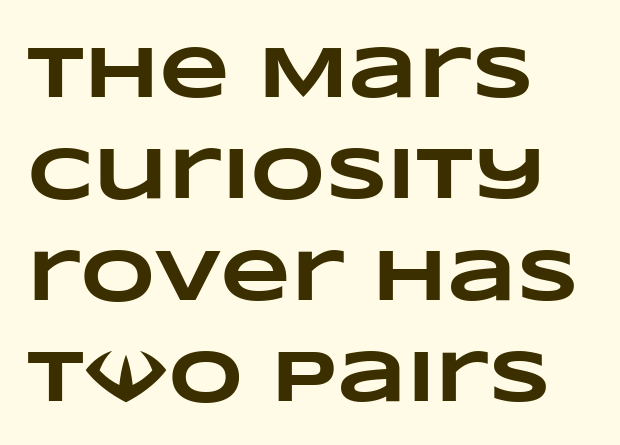
The image shows 73 px heavy, wide type; set left-aligned, normal line spacing (1.39x), normal letter spacing, not underlined; low stroke contrast and a large x-height.
